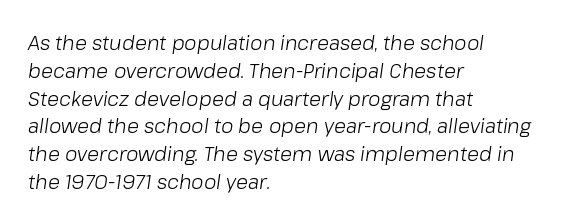
Q: Is the text bold? A: No.
Q: Is the text italic (slanted)? A: Yes, it leans right by about 8 degrees.
Q: Is the text underlined? A: No.
Q: How is the paragraph aligned? A: Left-aligned.
Q: Is the spacing between letters normal or unusually wide? A: Normal.
Q: Is the spacing between lines tight, normal or loose? A: Normal.
